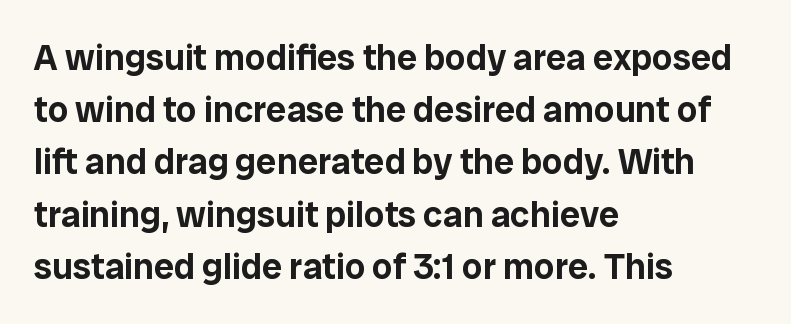
{"serif": "no", "italic": "no", "width": "normal", "stroke_contrast": "low", "x_height": "medium", "monospaced": "no", "underline": "no", "align": "left", "line_spacing": "normal", "line_spacing_ratio": 1.45, "letter_spacing": "normal", "letter_spacing_em": 0.0, "glyph_px": 36}
